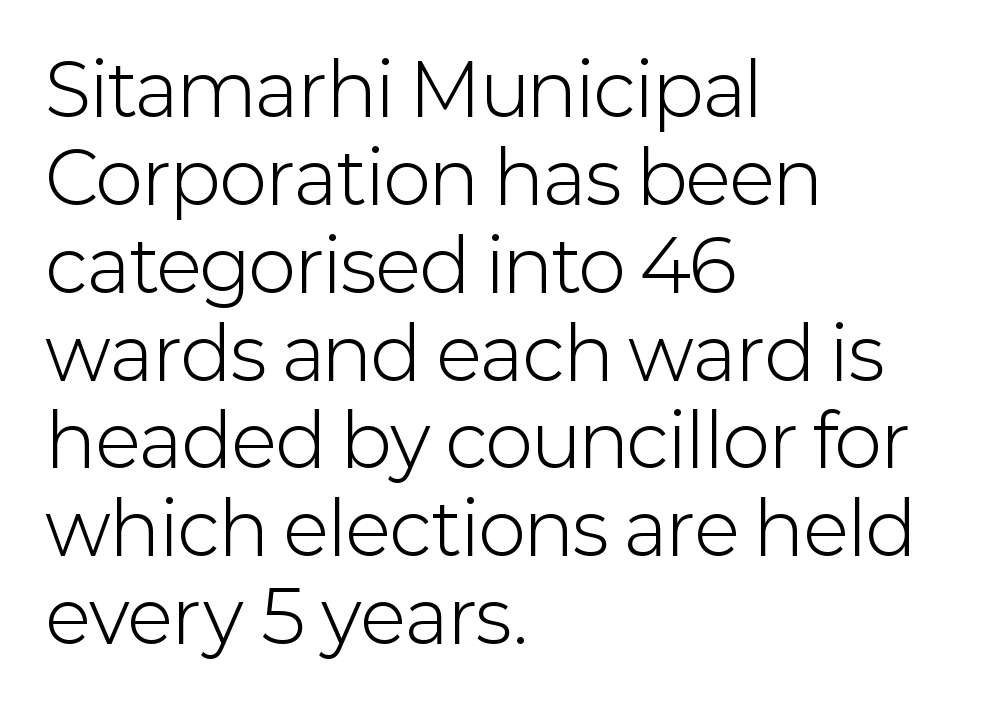
Q: Is the text bold? A: No.
Q: Is the text italic (slanted)? A: No, it is upright.
Q: Is the typeface a serif or a sans-serif typeface? A: Sans-serif.
Q: Is the text underlined? A: No.
Q: How is the paragraph aligned? A: Left-aligned.
Q: Is the spacing between letters normal or unusually wide? A: Normal.
Q: Width (condensed, normal, or wide)? A: Normal.
Q: Stroke contrast? A: Low.
Q: x-height? A: Medium.
Q: Monospaced? A: No.
